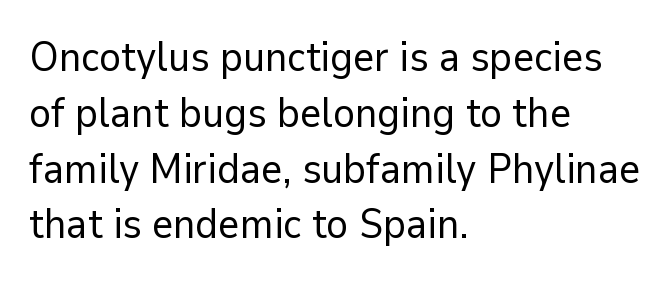
When letters stand straight like this, we call the style roman or upright. The letterforms sit at book weight or below. Note the varied advance widths — an 'i' is clearly narrower than an 'm'. The lines sit at an ordinary, default distance from one another.
